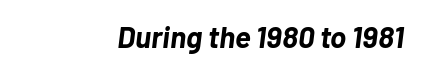
The image shows 30 px bold type, italic (leaning right); set right-aligned, normal letter spacing, not underlined; low stroke contrast and a medium x-height.
